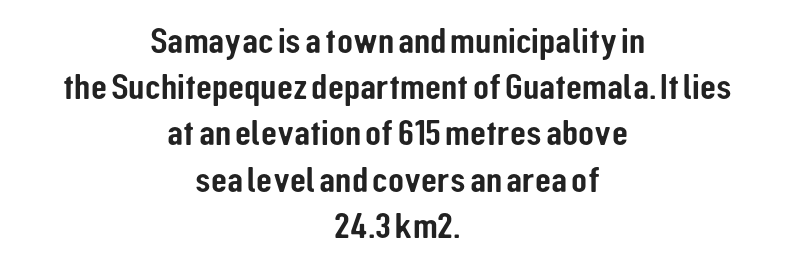
Q: Is the text italic (slanted)? A: No, it is upright.
Q: Is the typeface a serif or a sans-serif typeface? A: Sans-serif.
Q: Is the text underlined? A: No.
Q: How is the paragraph aligned? A: Centered.
Q: Is the spacing between letters normal or unusually wide? A: Normal.
Q: Is the spacing between lines tight, normal or loose? A: Normal.
Q: Width (condensed, normal, or wide)? A: Condensed.
Q: Stroke contrast? A: Low.
Q: x-height? A: Medium.
Q: Monospaced? A: No.
